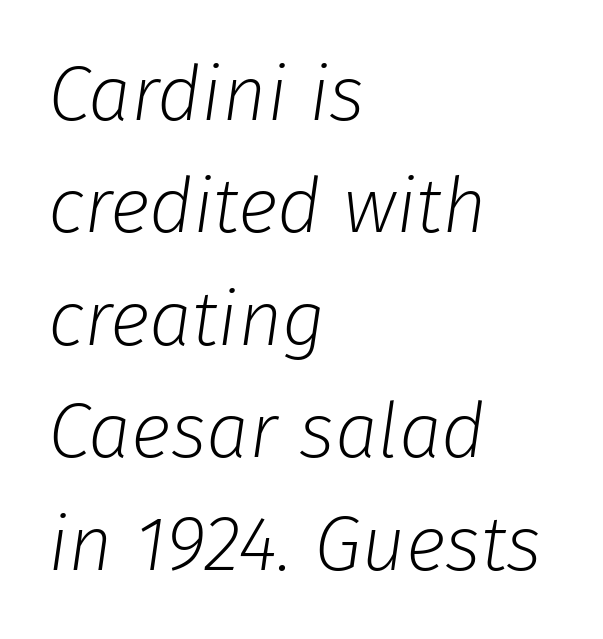
Q: Is the text bold? A: No.
Q: Is the text italic (slanted)? A: Yes, it leans right by about 8 degrees.
Q: Is the text underlined? A: No.
Q: How is the paragraph aligned? A: Left-aligned.
Q: Is the spacing between letters normal or unusually wide? A: Normal.
Q: Is the spacing between lines tight, normal or loose? A: Normal.
Q: Width (condensed, normal, or wide)? A: Normal.
Q: Stroke contrast? A: Low.
Q: x-height? A: Medium.
Q: Monospaced? A: No.
